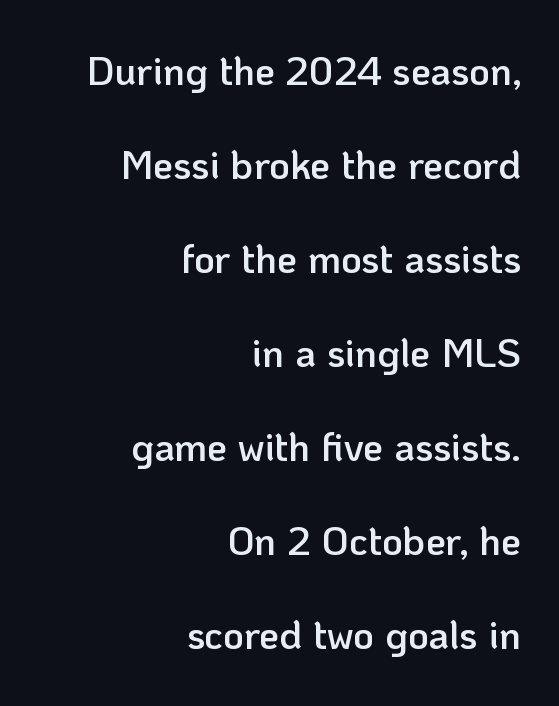
Designer's note — italics off, roman on. As a designer I'd log this as weight 600, semibold. The strip under each line holds only bare page. Is this a fixed-width face? No — the glyphs have proportional, varying widths.
